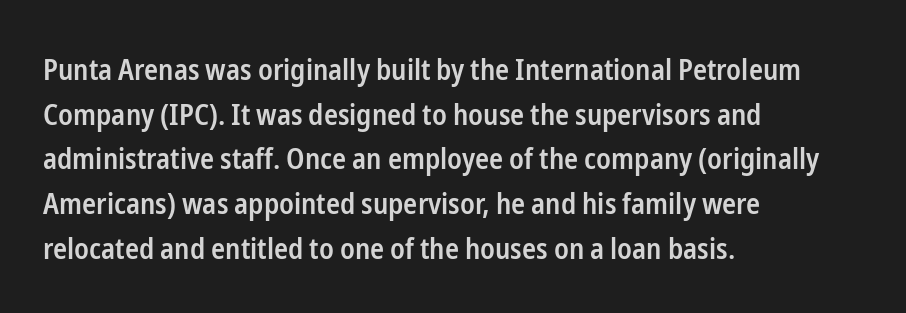
Examine the stroke ends and you'll find no serifs. Do the characters align in a grid? No, the font is proportional. Short note: letters normally spaced. As a designer I'd log this as weight 600, semibold.
